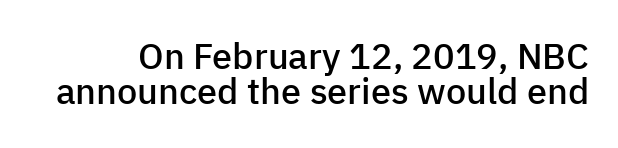
The image shows 36 px semibold sans-serif type, upright; set tight line spacing (0.97x), normal letter spacing, not underlined; low stroke contrast and a medium x-height.
